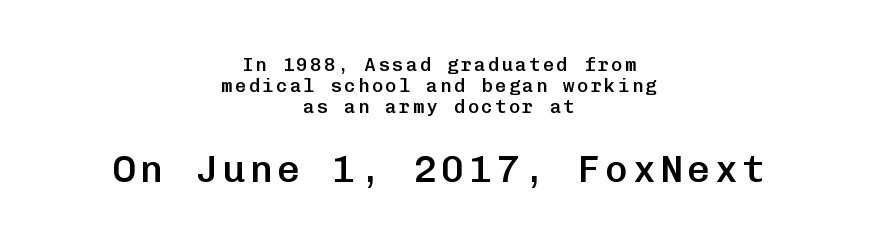
{"serif": "no", "italic": "no", "bold": "semi", "weight": "semibold", "width": "normal", "stroke_contrast": "low", "x_height": "medium", "monospaced": "yes", "underline": "no", "align": "center", "line_spacing": "tight", "line_spacing_ratio": 1.1, "larger_block": "second", "size_ratio": 2.0, "glyph_px": 38}
